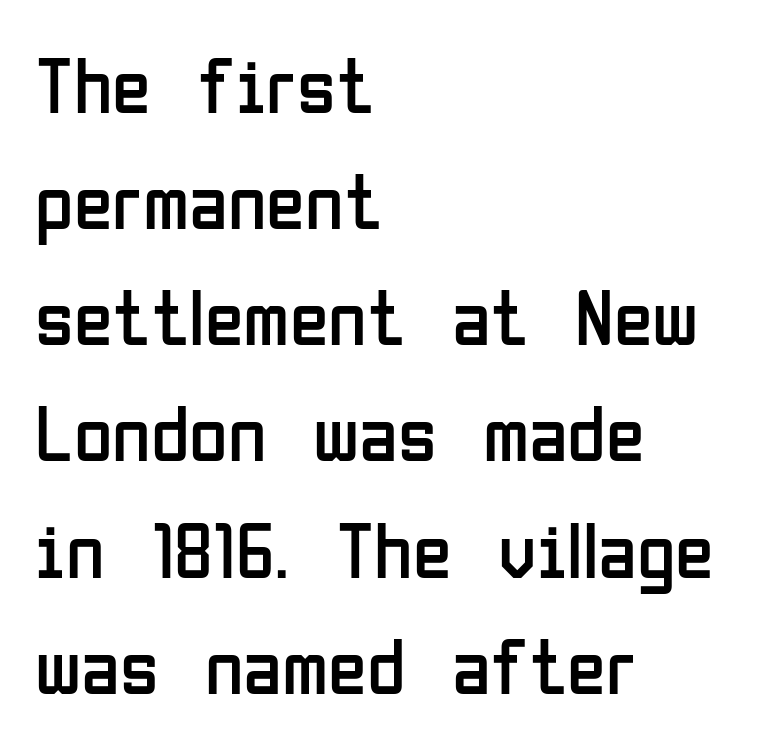
Q: Is the text bold? A: No.
Q: Is the text italic (slanted)? A: No, it is upright.
Q: Is the typeface a serif or a sans-serif typeface? A: Sans-serif.
Q: Is the text underlined? A: No.
Q: How is the paragraph aligned? A: Left-aligned.
Q: Is the spacing between letters normal or unusually wide? A: Normal.
Q: Is the spacing between lines tight, normal or loose? A: Normal.
Q: Width (condensed, normal, or wide)? A: Condensed.
Q: Stroke contrast? A: Low.
Q: x-height? A: Medium.
Q: Monospaced? A: No.
